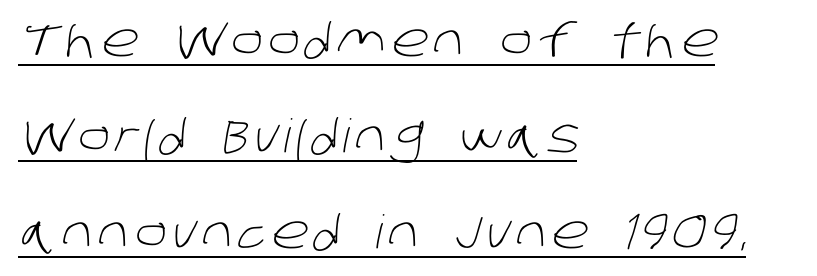
{"serif": "no", "bold": "no", "weight": "light", "width": "normal", "stroke_contrast": "low", "x_height": "large", "monospaced": "no", "underline": "yes", "align": "left", "line_spacing": "loose", "line_spacing_ratio": 2.09, "glyph_px": 46}
